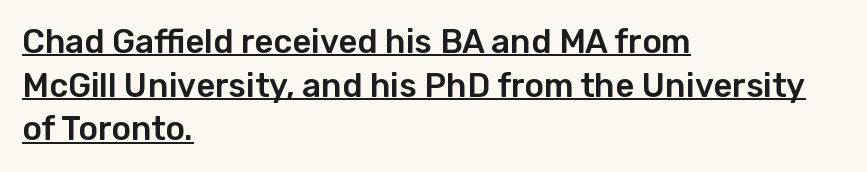
{"serif": "no", "italic": "no", "width": "normal", "stroke_contrast": "low", "x_height": "medium", "monospaced": "no", "underline": "yes", "align": "left", "line_spacing": "normal", "line_spacing_ratio": 1.32, "letter_spacing": "normal", "letter_spacing_em": 0.0, "glyph_px": 33}
